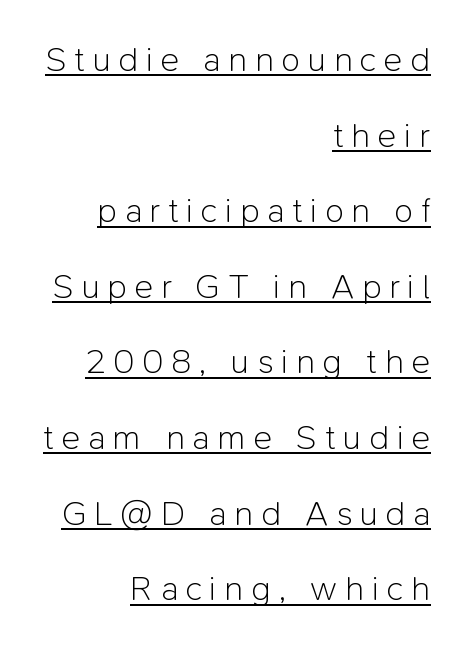
In terms of leading, this rendering errs on the spacious side. Serif or sans? Sans — the stroke terminals are bare. Designer's note — italics off, roman on. Stems here are at most as thick as an everyday book face.
